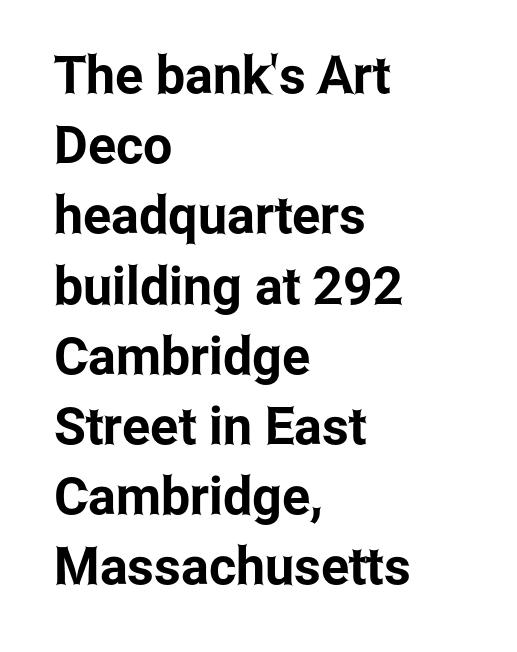
Q: Is the text italic (slanted)? A: No, it is upright.
Q: Is the typeface a serif or a sans-serif typeface? A: Sans-serif.
Q: Is the text underlined? A: No.
Q: How is the paragraph aligned? A: Left-aligned.
Q: Is the spacing between letters normal or unusually wide? A: Normal.
Q: Is the spacing between lines tight, normal or loose? A: Normal.
Q: Width (condensed, normal, or wide)? A: Condensed.
Q: Stroke contrast? A: Low.
Q: x-height? A: Medium.
Q: Monospaced? A: No.
